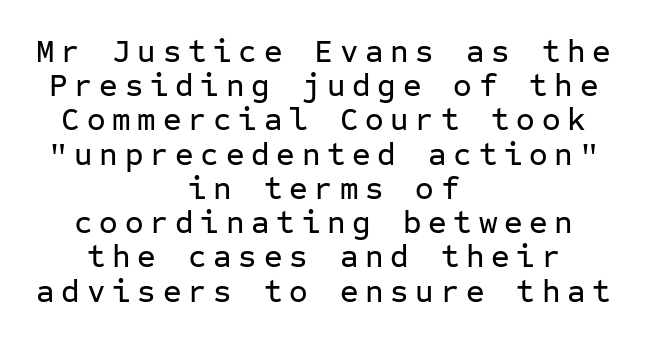
If you drew a line through each stem, it would be perfectly vertical. Whoever set this chose condensed vertical rhythm over breathing room. Plain, unruled lines of type. Every character here occupies the same horizontal width, giving the sample a typewriter-like rhythm. Typographically, this falls in the sans-serif category. Short and long lines alike share a common midpoint.
